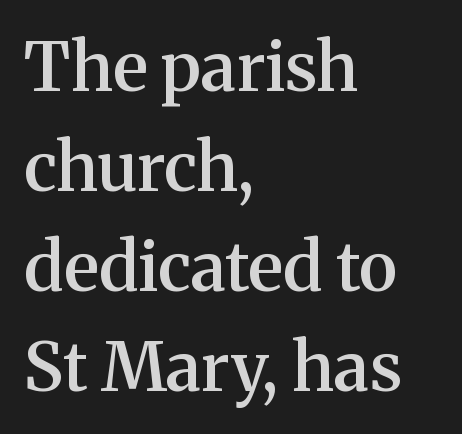
The image shows 68 px semibold serif type, upright; set left-aligned, normal line spacing (1.47x), normal letter spacing, not underlined; medium stroke contrast and a medium x-height.
